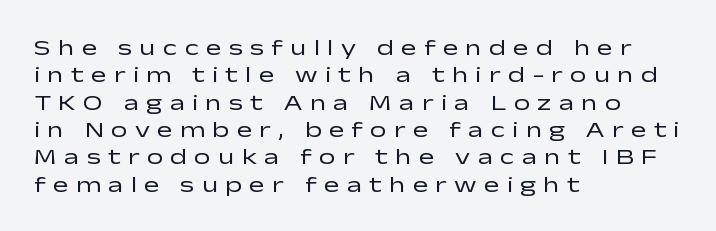
{"italic": "no", "bold": "no", "underline": "no", "align": "left", "line_spacing_ratio": 1.19, "letter_spacing": "wide", "letter_spacing_em": 0.32, "glyph_px": 23}
